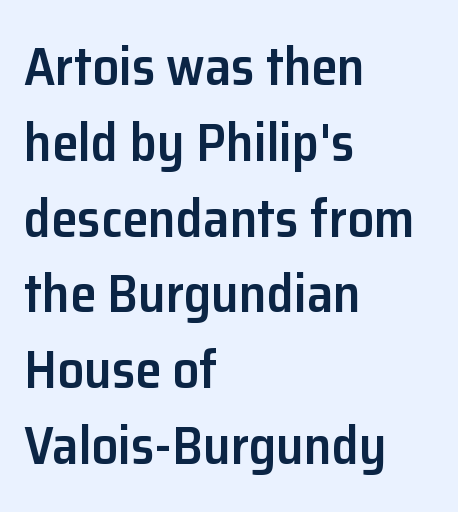
These lines are rendered in a variable-pitch font. Summary of weight: moderately heavy, a semibold. The rendering anchors every line to the left-hand side. Observe the absence of serifs on each vertical stroke in this sample. The face used here is rendered with its standard letterfit. Posture: vertical.
